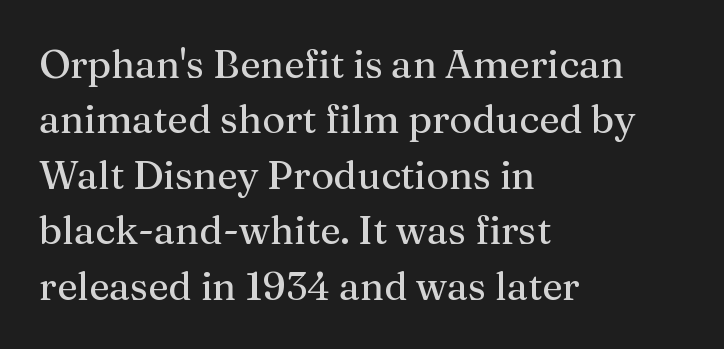
{"serif": "yes", "italic": "no", "width": "normal", "stroke_contrast": "medium", "x_height": "medium", "monospaced": "no", "underline": "no", "align": "left", "line_spacing": "normal", "line_spacing_ratio": 1.42, "letter_spacing": "normal", "letter_spacing_em": 0.0, "glyph_px": 39}
